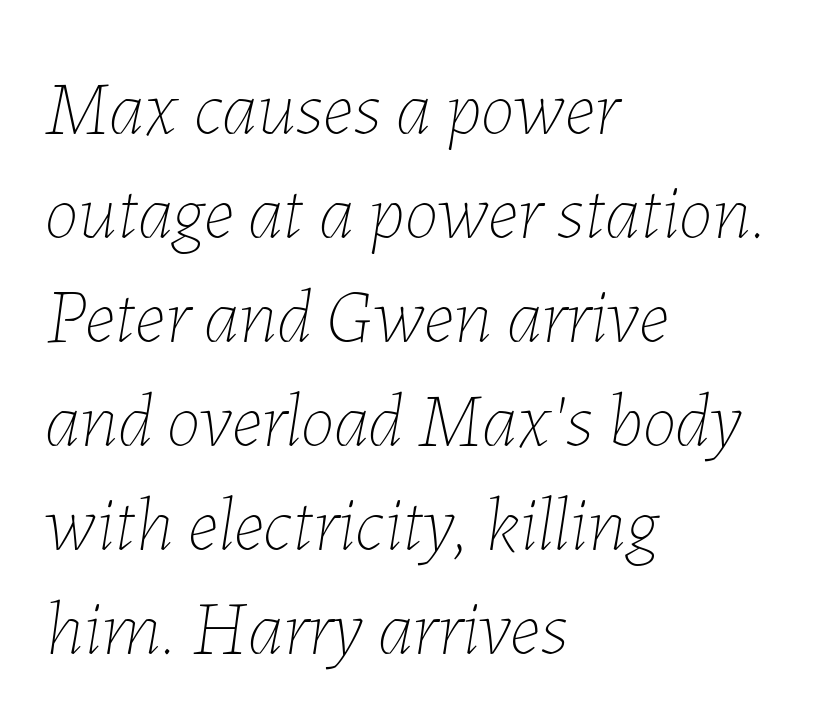
Q: Is the text bold? A: No.
Q: Is the text italic (slanted)? A: Yes, it leans right by about 7 degrees.
Q: Is the text underlined? A: No.
Q: How is the paragraph aligned? A: Left-aligned.
Q: Is the spacing between letters normal or unusually wide? A: Normal.
Q: Is the spacing between lines tight, normal or loose? A: Normal.
Q: Width (condensed, normal, or wide)? A: Normal.
Q: Stroke contrast? A: Low.
Q: x-height? A: Medium.
Q: Monospaced? A: No.
